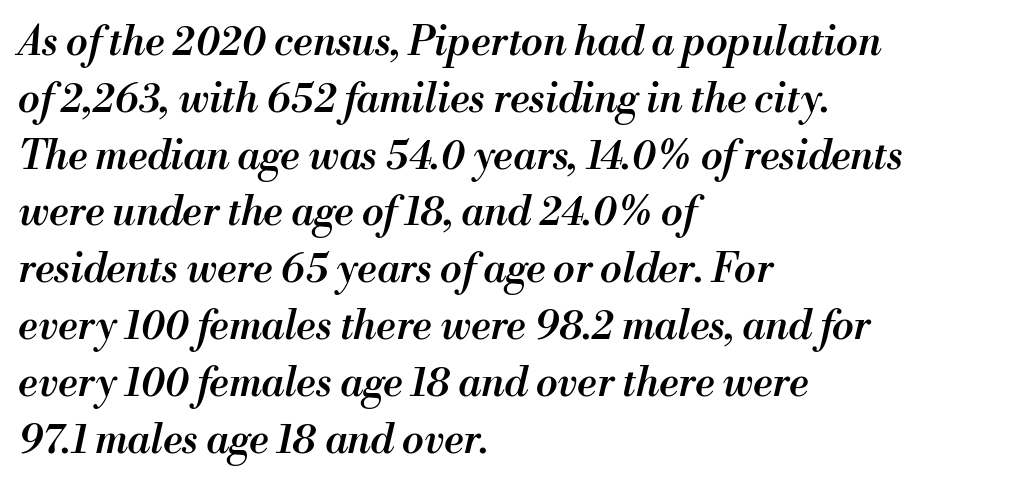
{"italic": "yes", "lean": "right", "slant_degrees": 13, "bold": "semi", "weight": "semibold", "width": "normal", "stroke_contrast": "medium", "x_height": "small", "monospaced": "no", "underline": "no", "align": "left", "line_spacing": "normal", "line_spacing_ratio": 1.42, "letter_spacing": "normal", "letter_spacing_em": 0.0, "glyph_px": 40}
